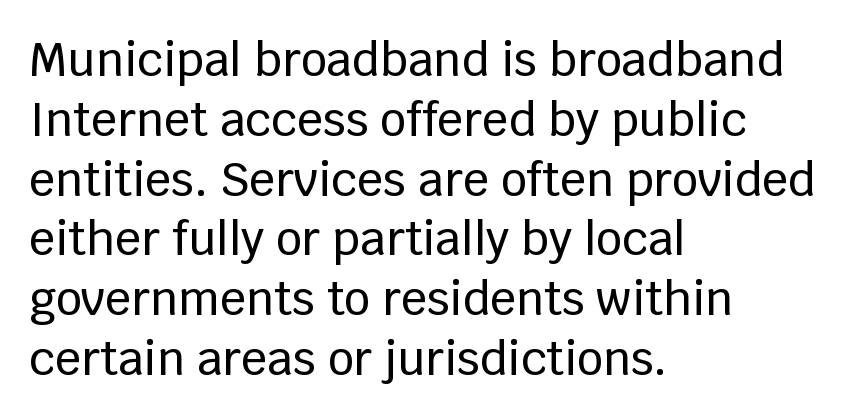
Descenders hang freely into open space. No extra tracking has been applied to these lines. Is there any slant? The stems are plumb. Is the block centered? No — it sits flush against the left margin. Quick note: interline space is typical. Nope, no serifs anywhere on these letters.
